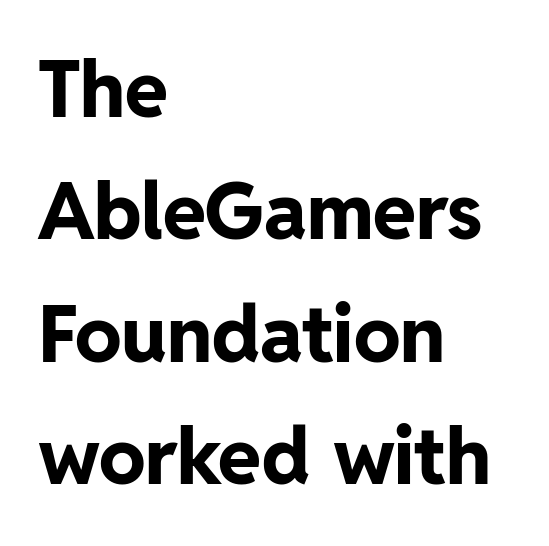
The image shows 78 px bold sans-serif type, upright; set left-aligned, normal line spacing (1.57x), normal letter spacing, not underlined; low stroke contrast and a medium x-height.
